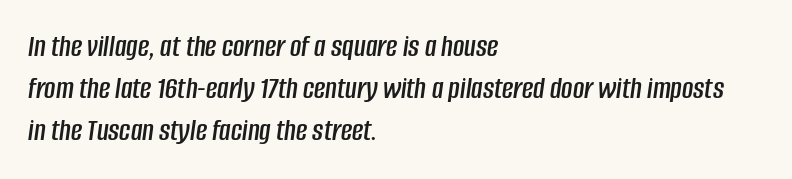
Q: Is the text italic (slanted)? A: Yes, it leans right by about 8 degrees.
Q: Is the text underlined? A: No.
Q: How is the paragraph aligned? A: Left-aligned.
Q: Is the spacing between letters normal or unusually wide? A: Normal.
Q: Is the spacing between lines tight, normal or loose? A: Normal.
Q: Width (condensed, normal, or wide)? A: Condensed.
Q: Stroke contrast? A: Low.
Q: x-height? A: Large.
Q: Monospaced? A: No.
